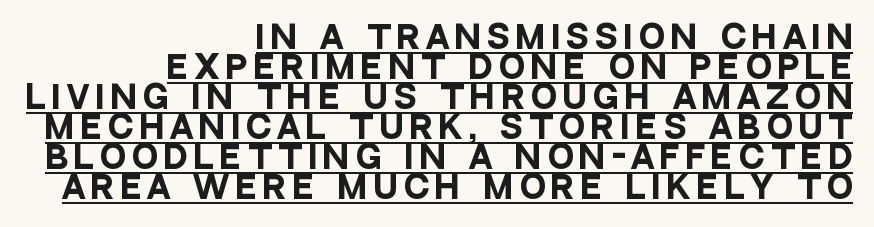
The letters are spread apart with noticeably loose tracking. Interline gaps are noticeably narrow in this sample. This sample uses an upright cut, with every glyph sitting square on the baseline. Horizontal alignment here is rightward, an uncommon choice for prose. Note the varied advance widths — an 'i' is clearly narrower than an 'm'.
